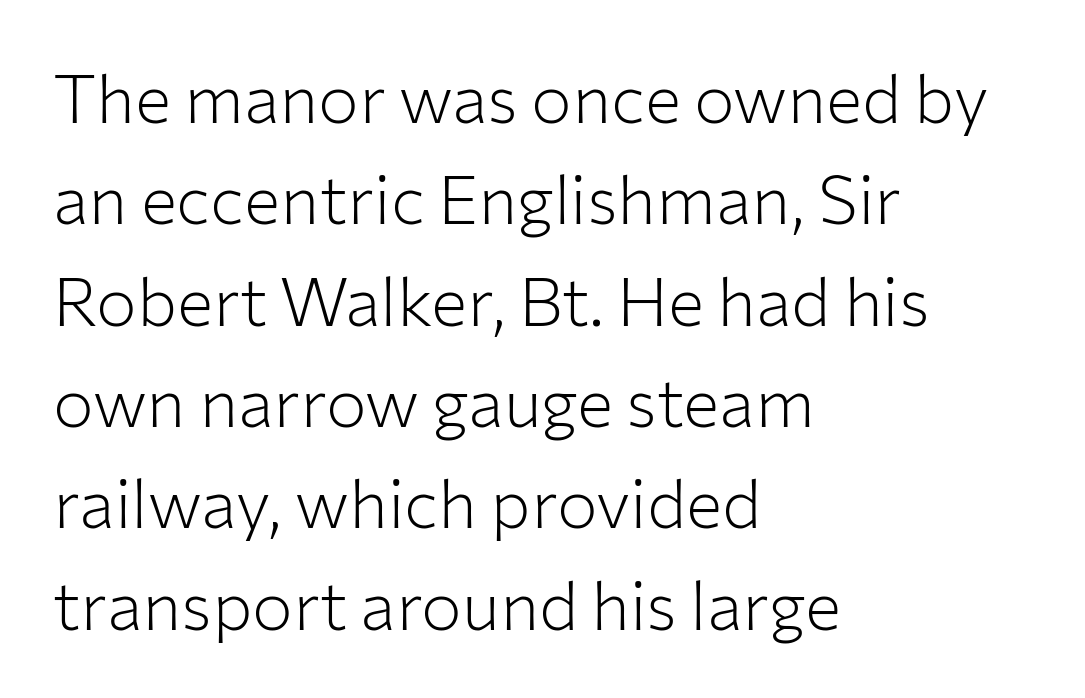
Q: Is the text bold? A: No.
Q: Is the text italic (slanted)? A: No, it is upright.
Q: Is the typeface a serif or a sans-serif typeface? A: Sans-serif.
Q: Is the text underlined? A: No.
Q: How is the paragraph aligned? A: Left-aligned.
Q: Is the spacing between letters normal or unusually wide? A: Normal.
Q: Is the spacing between lines tight, normal or loose? A: Normal.
Q: Width (condensed, normal, or wide)? A: Normal.
Q: Stroke contrast? A: Low.
Q: x-height? A: Medium.
Q: Monospaced? A: No.
